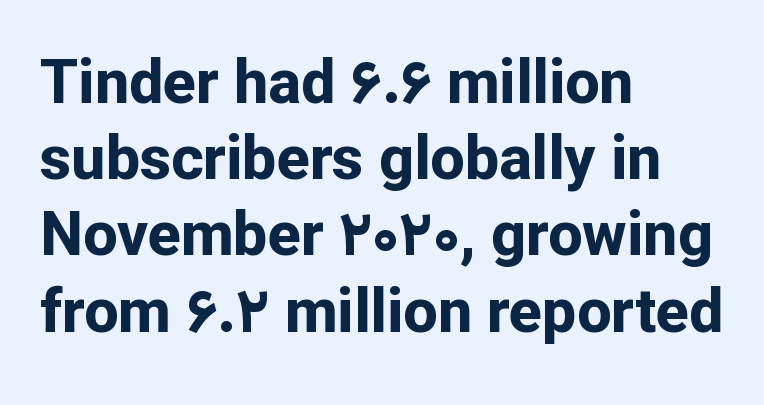
Descenders are the only things crossing below the line. This is roman type, the default non-slanted kind. This sample is left-justified, so line endings fall wherever the words run out. Honestly, the letter spacing is just normal — you wouldn't notice it. The designer went with a sans here, leaving each stem footless. Character widths vary here, with narrow letters taking less room than wide ones.
